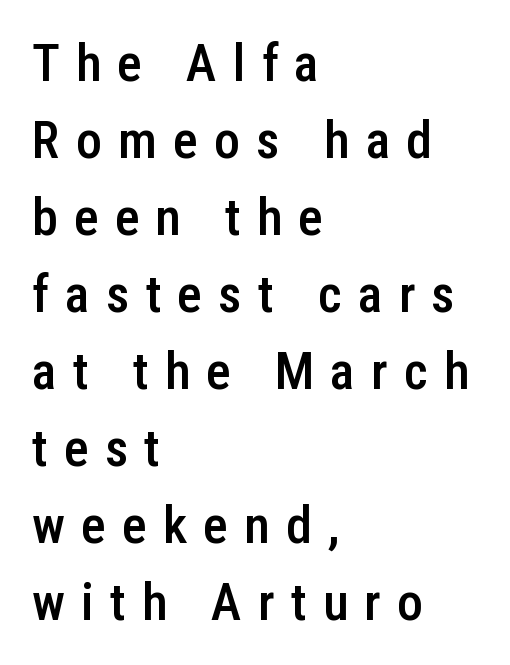
The image shows 52 px semibold, condensed sans-serif type, upright; set left-aligned, normal line spacing (1.48x), unusually wide letter spacing (+0.31 em), not underlined; low stroke contrast and a medium x-height.
